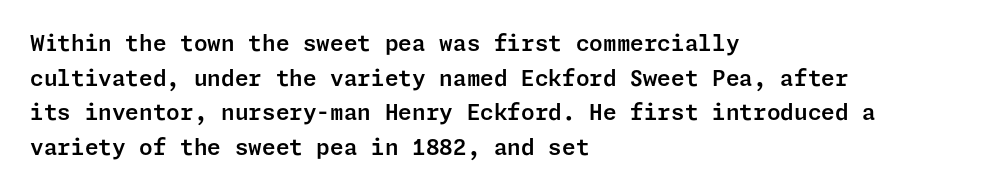
The image shows 22 px text type, upright; set left-aligned, normal line spacing (1.57x), normal letter spacing, not underlined.
